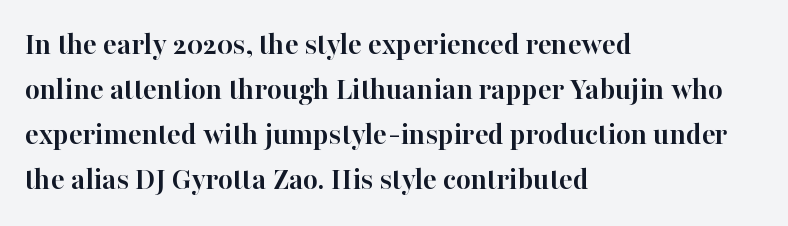
The lettering holds an erect, upright posture throughout. The rows are spaced the way most documents space them. Each glyph is drawn with heavy, bold strokes. A serif font was chosen for this passage. Alignment: flush left.
